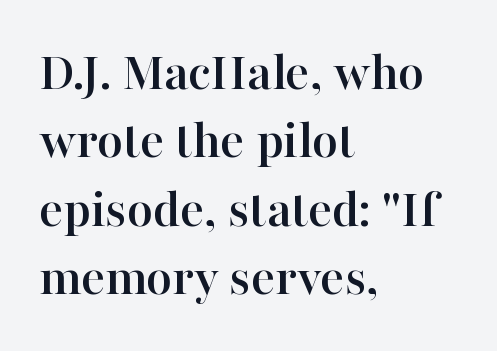
Nobody drew a line under any word here. Words appear dense and cohesive because spacing is normal. The glyphs in this specimen are seriffed. Is the block centered? No — it sits flush against the left margin.
